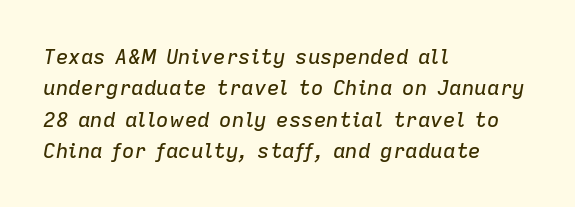
The image shows 21 px text type, italic (leaning right); set left-aligned, normal line spacing (1.49x), normal letter spacing, not underlined.
